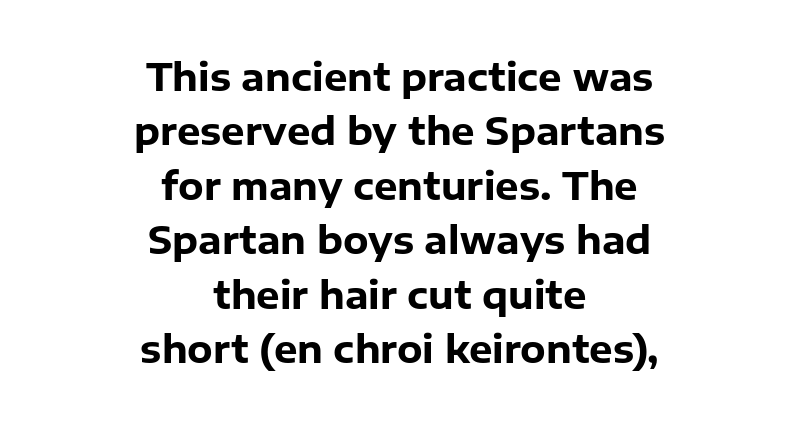
The image shows 37 px heavy sans-serif type, upright; set centered, normal line spacing (1.47x), normal letter spacing, not underlined; low stroke contrast and a medium x-height.
